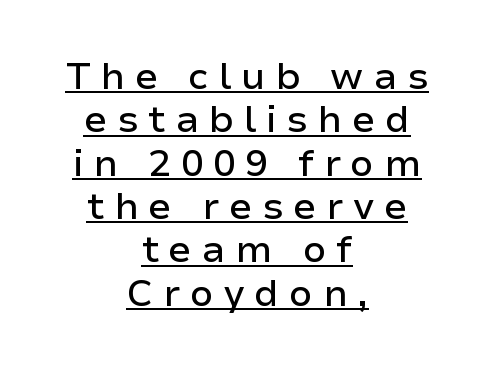
{"serif": "no", "italic": "no", "width": "normal", "stroke_contrast": "low", "x_height": "medium", "monospaced": "no", "underline": "yes", "align": "center", "line_spacing": "tight", "line_spacing_ratio": 1.14, "letter_spacing": "wide", "letter_spacing_em": 0.25, "glyph_px": 38}
